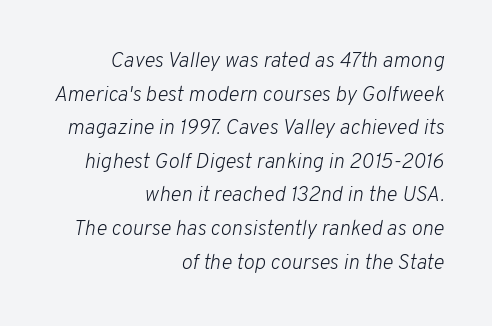
The image shows 21 px text type, italic (leaning right); set right-aligned, normal line spacing (1.6x), normal letter spacing, not underlined.
